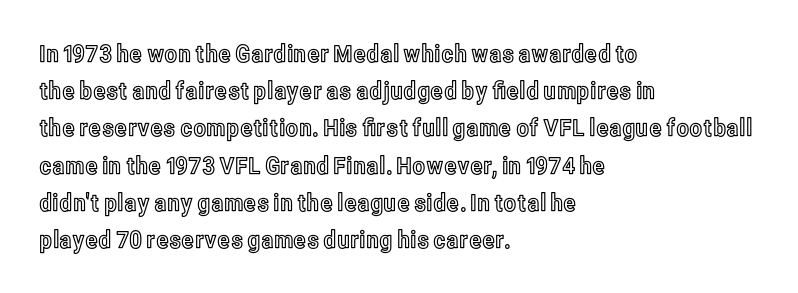
The image shows 24 px text type, upright; set left-aligned, normal line spacing (1.55x), normal letter spacing, not underlined.
